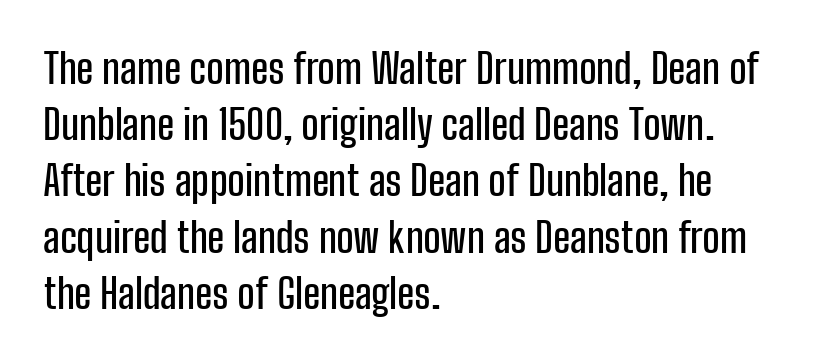
Layout note: lines flush left. Each letter keeps its own natural width here, so spacing adapts to shape. Underlining? Definitely not there. Letterform terminals end flat and unadorned throughout the passage.
